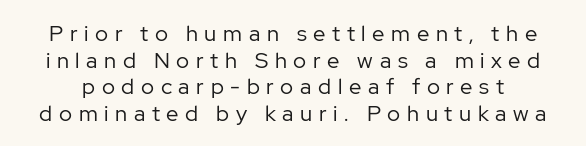
The image shows 22 px text type, upright; set line spacing 1.21x, unusually wide letter spacing (+0.3 em), not underlined.
